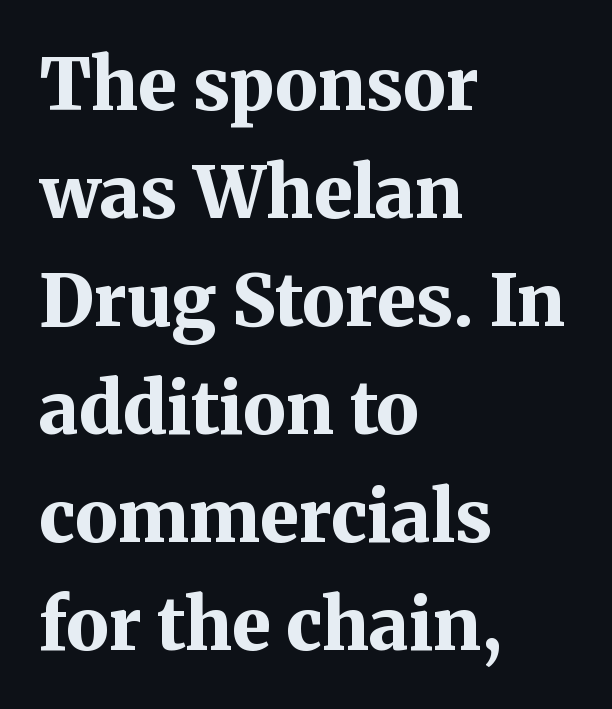
The image shows 72 px bold serif type, upright; set left-aligned, normal line spacing (1.5x), normal letter spacing, not underlined; medium stroke contrast and a medium x-height.
